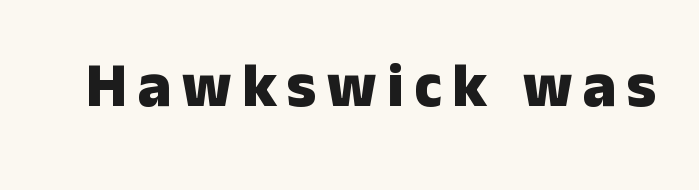
Letterform terminals end flat and unadorned throughout the passage. You can tell it's not italic because the verticals are truly vertical. The foot of each line stays bare and open. Think of a printed novel: that variable character pitch is what you see here. Heft: maximum for text — a bold.
